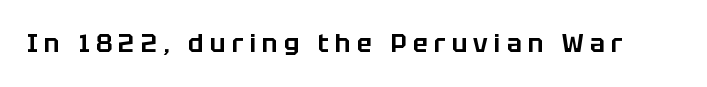
{"italic": "no", "underline": "no", "letter_spacing": "wide", "letter_spacing_em": 0.25, "glyph_px": 25}
